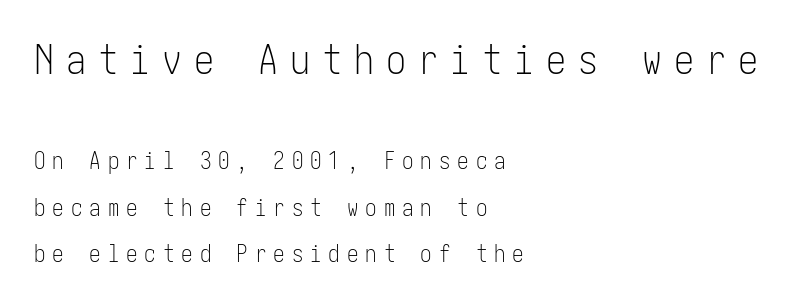
The image shows 40 px light, condensed sans-serif type, upright; set left-aligned, loose line spacing (2.01x), unusually wide letter spacing (+0.3 em), not underlined; the first (top) block is 1.74x larger; low stroke contrast and a medium x-height.
